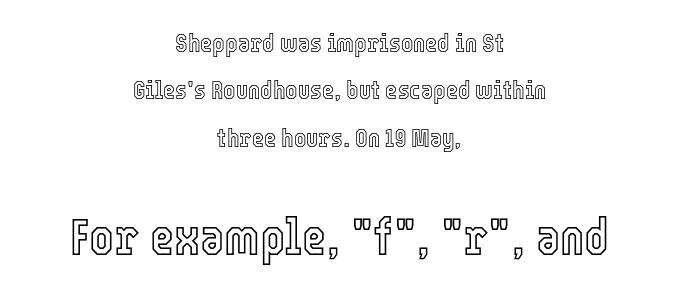
{"italic": "no", "width": "condensed", "x_height": "medium", "monospaced": "no", "underline": "no", "align": "center", "line_spacing_ratio": 1.82, "letter_spacing": "normal", "letter_spacing_em": 0.0, "larger_block": "second", "size_ratio": 2.0, "glyph_px": 52}
